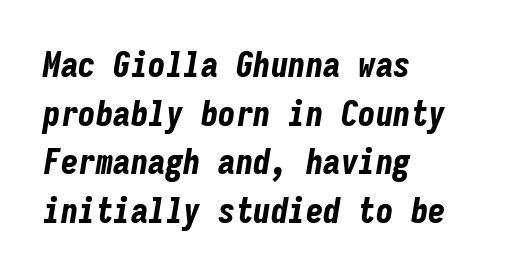
Q: Is the text bold? A: Yes.
Q: Is the text italic (slanted)? A: Yes, it leans right by about 9 degrees.
Q: Is the text underlined? A: No.
Q: How is the paragraph aligned? A: Left-aligned.
Q: Is the spacing between letters normal or unusually wide? A: Normal.
Q: Is the spacing between lines tight, normal or loose? A: Normal.
Q: Width (condensed, normal, or wide)? A: Condensed.
Q: Stroke contrast? A: Low.
Q: x-height? A: Medium.
Q: Monospaced? A: Yes.
